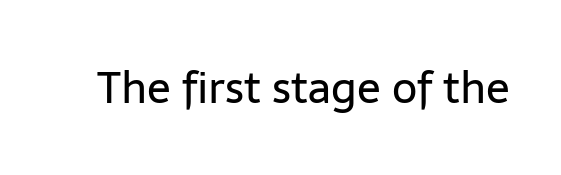
{"serif": "no", "italic": "no", "bold": "no", "weight": "regular", "width": "normal", "stroke_contrast": "low", "x_height": "medium", "monospaced": "no", "underline": "no", "letter_spacing": "normal", "letter_spacing_em": 0.0, "glyph_px": 44}
